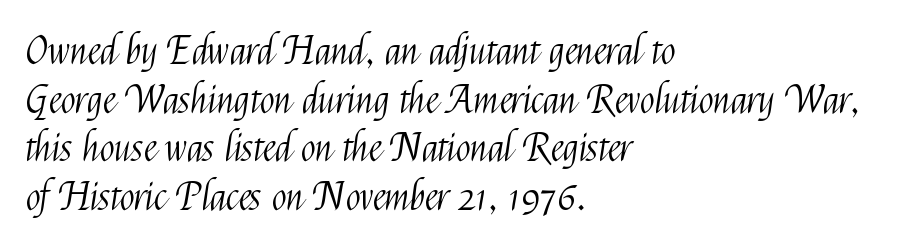
Q: Is the text bold? A: No.
Q: Is the text italic (slanted)? A: Yes.
Q: Is the typeface a serif or a sans-serif typeface? A: Sans-serif.
Q: Is the text underlined? A: No.
Q: How is the paragraph aligned? A: Left-aligned.
Q: Is the spacing between letters normal or unusually wide? A: Normal.
Q: Is the spacing between lines tight, normal or loose? A: Normal.
Q: Width (condensed, normal, or wide)? A: Condensed.
Q: Stroke contrast? A: Medium.
Q: x-height? A: Medium.
Q: Monospaced? A: No.
